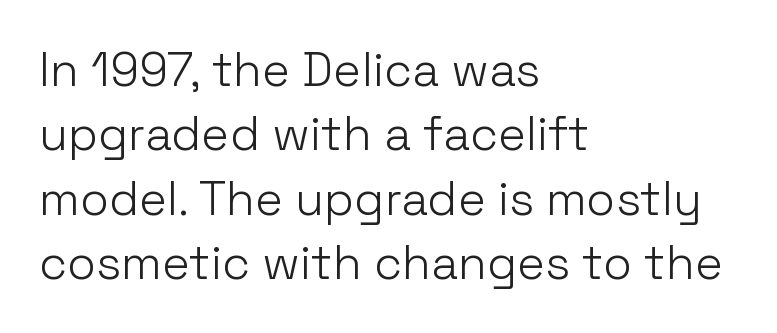
{"serif": "no", "italic": "no", "bold": "no", "weight": "light", "width": "normal", "stroke_contrast": "low", "x_height": "medium", "monospaced": "no", "underline": "no", "align": "left", "line_spacing": "normal", "line_spacing_ratio": 1.37, "letter_spacing": "normal", "letter_spacing_em": 0.0, "glyph_px": 47}
